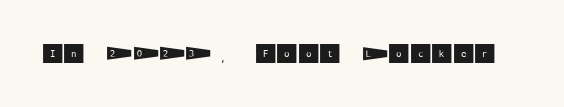
{"italic": "no", "underline": "no", "letter_spacing": "normal", "letter_spacing_em": 0.0, "glyph_px": 22}
